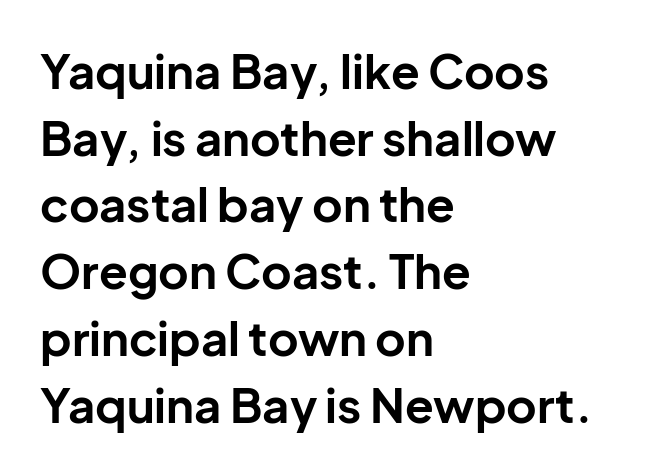
The image shows 47 px bold sans-serif type, upright; set left-aligned, normal line spacing (1.42x), normal letter spacing, not underlined; low stroke contrast and a medium x-height.
